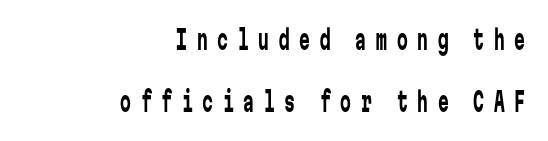
{"italic": "no", "bold": "no", "underline": "no", "align": "right", "line_spacing": "loose", "line_spacing_ratio": 2.28, "letter_spacing": "wide", "letter_spacing_em": 0.36, "glyph_px": 27}
